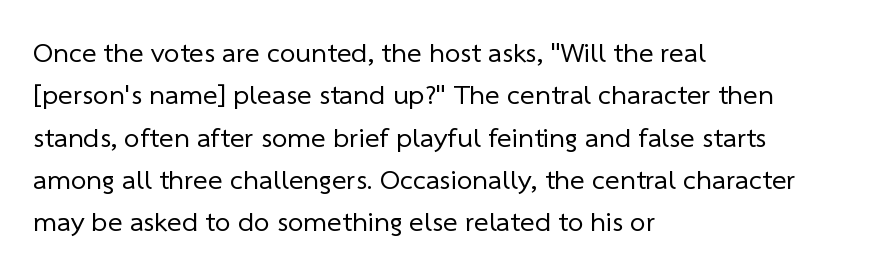
Each row of text sits above clean, open space. These lines are set flush left with a ragged right edge. This sample has the flowing, uneven cadence of proportional lettering. Observe the absence of serifs on each vertical stroke in this sample. Bold? No — there's no thickening of the strokes. Characters follow at the spacing the type designer built in.
